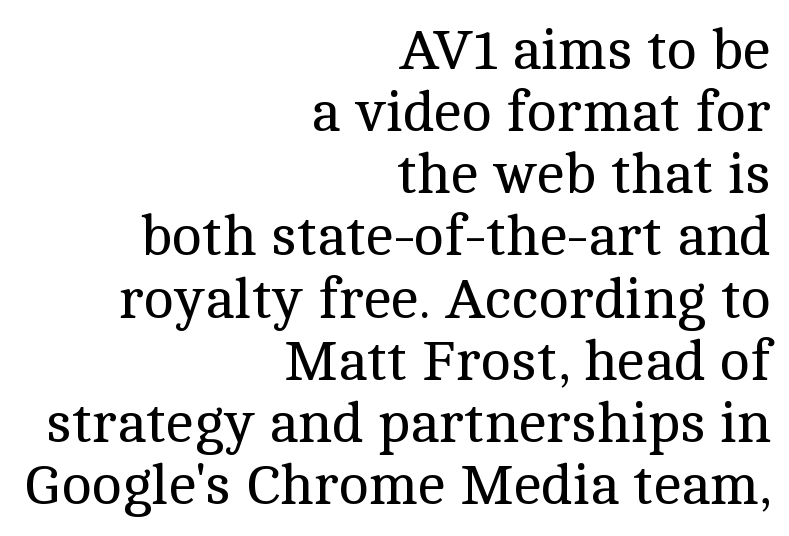
{"serif": "yes", "italic": "no", "bold": "no", "weight": "regular", "width": "normal", "x_height": "medium", "monospaced": "no", "underline": "no", "align": "right", "line_spacing": "tight", "line_spacing_ratio": 1.09, "letter_spacing": "normal", "letter_spacing_em": 0.0, "glyph_px": 57}
